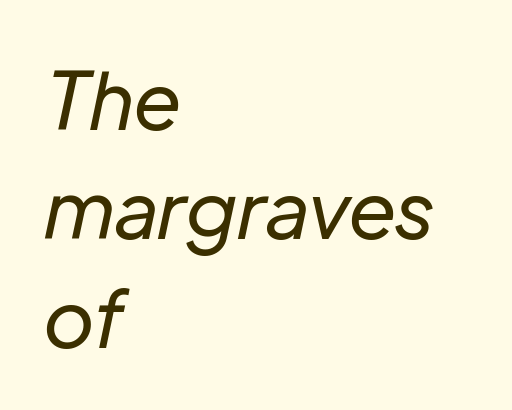
The image shows 80 px regular-weight type, italic (leaning right); set left-aligned, normal line spacing (1.36x), normal letter spacing, not underlined; low stroke contrast and a medium x-height.
